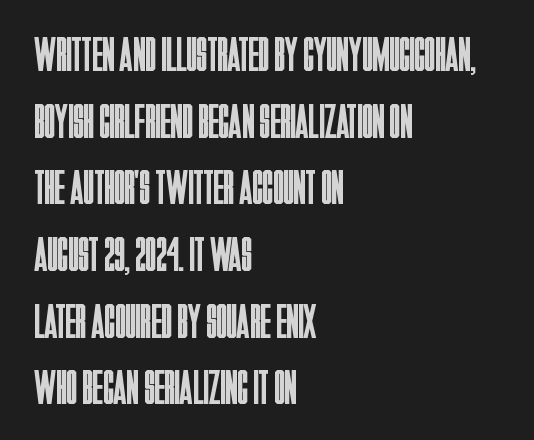
Leading matches the norm, producing a regular column. The weight would be labelled regular, book, light, or lighter still. The type sits square on the baseline with zero lean. One-word summary of the alignment: left. Unmarked baselines from the first word to the last.
